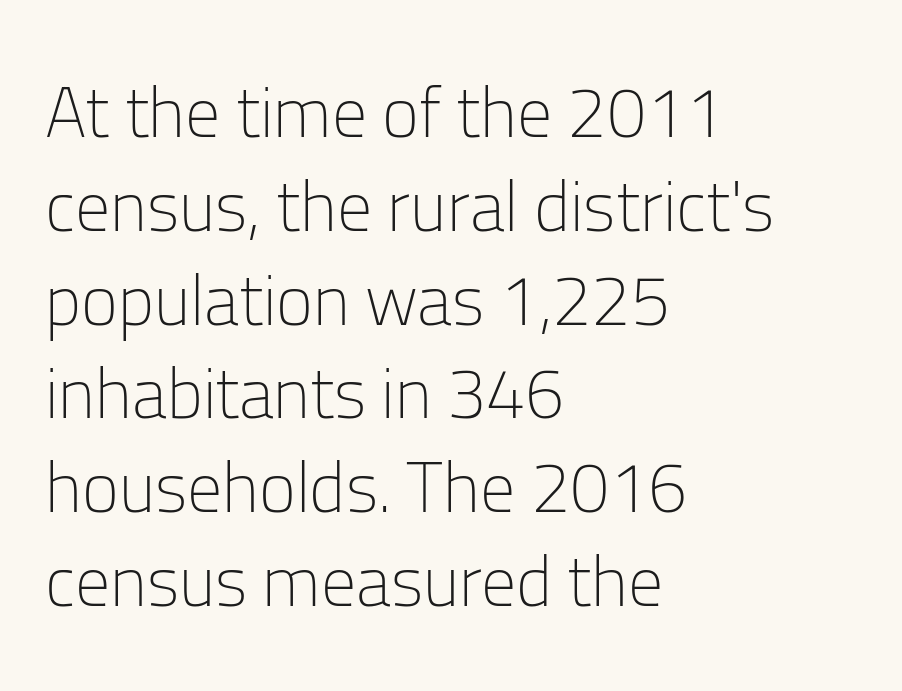
This is not heavy type; no bold has been used. Does the type have serifs? No, each stem ends abruptly. Type without underlining. A typesetter would mark this as roman, not italic. Left-aligned paragraph, ragged on the right. Summary of vertical rhythm: regular, with standard interline spacing.
